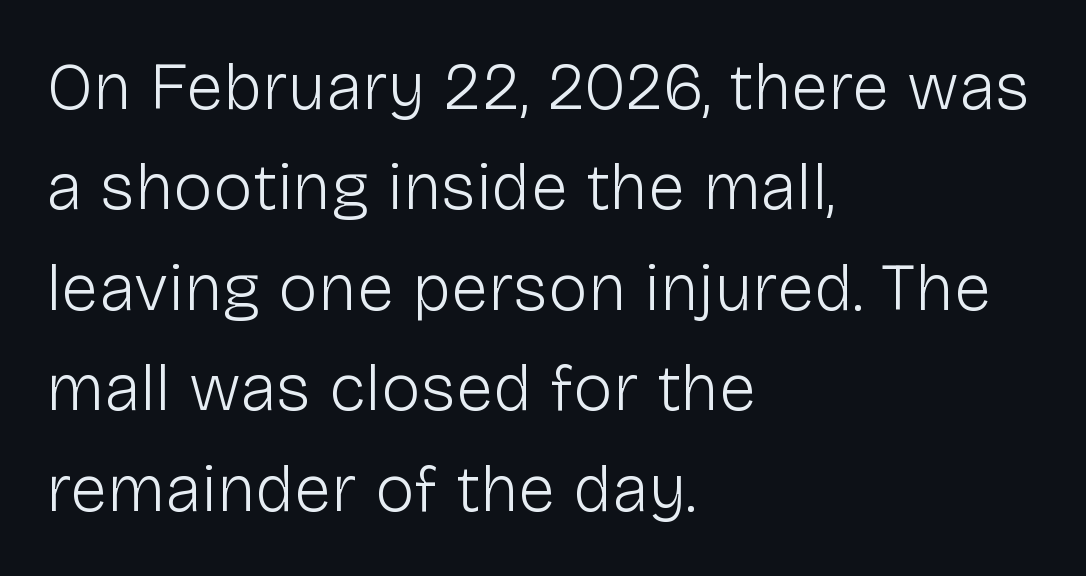
The image shows 67 px light sans-serif type, upright; set left-aligned, normal line spacing (1.5x), normal letter spacing, not underlined; low stroke contrast and a medium x-height.
